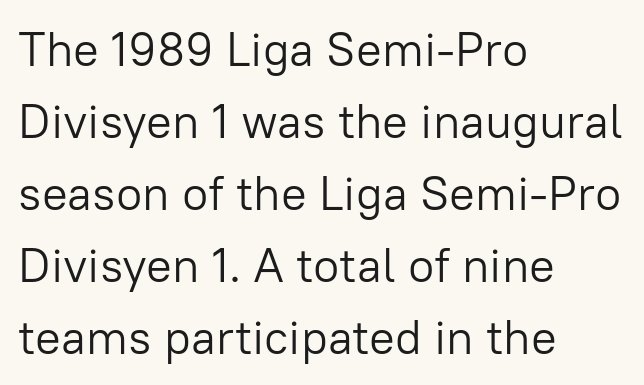
Nope, not italic — everything's standing straight. The glyphs in this specimen are sans serif. Stem width sits at or under what a default text font uses. Each line starts at the same left margin while the right side varies. The passage shown is typed in a proportional face where columns would drift.
